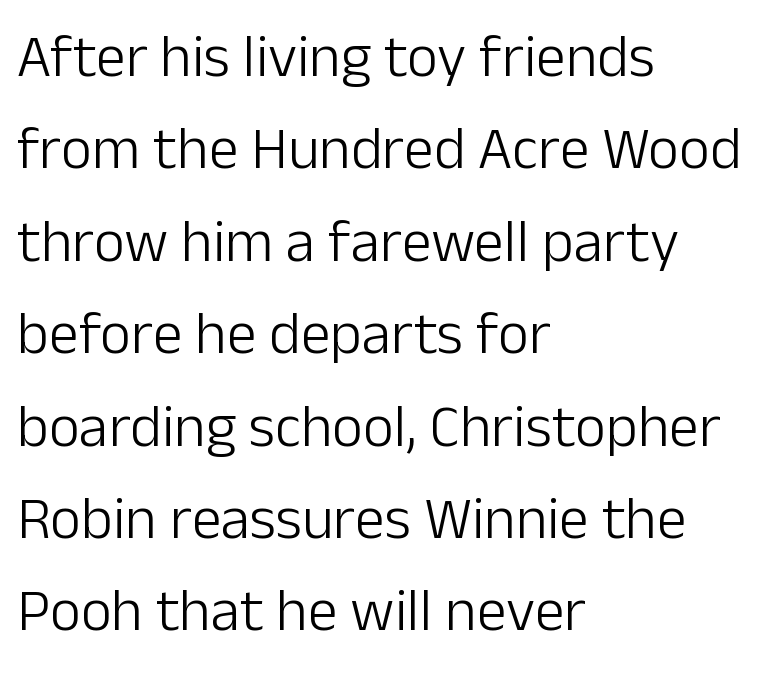
{"serif": "no", "italic": "no", "bold": "no", "weight": "light", "width": "normal", "stroke_contrast": "low", "x_height": "medium", "monospaced": "no", "underline": "no", "align": "left", "line_spacing": "normal", "line_spacing_ratio": 1.54, "letter_spacing": "normal", "letter_spacing_em": 0.0, "glyph_px": 60}
